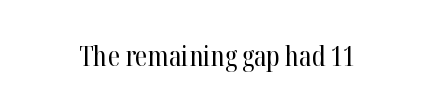
The letters carry serifs — small finishing strokes at the ends of their stems. Characters follow at the spacing the type designer built in. The baseline area is clear. Spacing verdict: proportional, widths tailored to each character. The passage shown is not bold in any degree.
